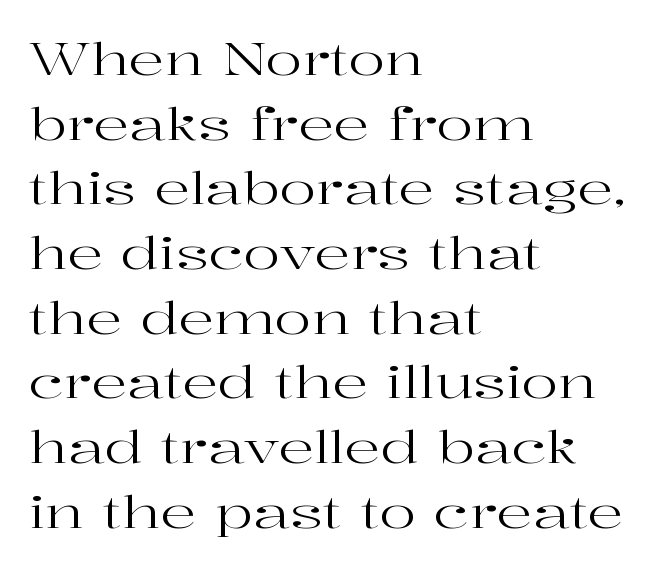
These glyphs show unthickened strokes, regular width or finer. The face used here is proportionally spaced, like ordinary book or web type. Reading down the column, the eye jumps a familiar distance to each next line. The type is set solid horizontally, with unmodified tracking.
